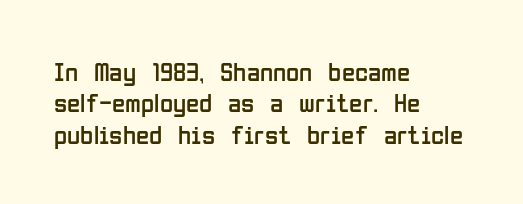
Q: Is the text bold? A: No.
Q: Is the text italic (slanted)? A: No, it is upright.
Q: Is the text underlined? A: No.
Q: How is the paragraph aligned? A: Left-aligned.
Q: Is the spacing between letters normal or unusually wide? A: Normal.
